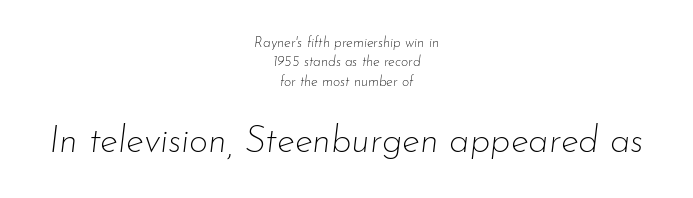
Q: Is the text bold? A: No.
Q: Is the text italic (slanted)? A: Yes, it leans right by about 7 degrees.
Q: Is the text underlined? A: No.
Q: How is the paragraph aligned? A: Centered.
Q: Is the spacing between letters normal or unusually wide? A: Normal.
Q: Is the spacing between lines tight, normal or loose? A: Normal.
Q: Which block of text is set in a larger size, the first (top) or the second (bottom)? A: The second (bottom) one.
Q: Width (condensed, normal, or wide)? A: Normal.
Q: Stroke contrast? A: Low.
Q: x-height? A: Small.
Q: Monospaced? A: No.
